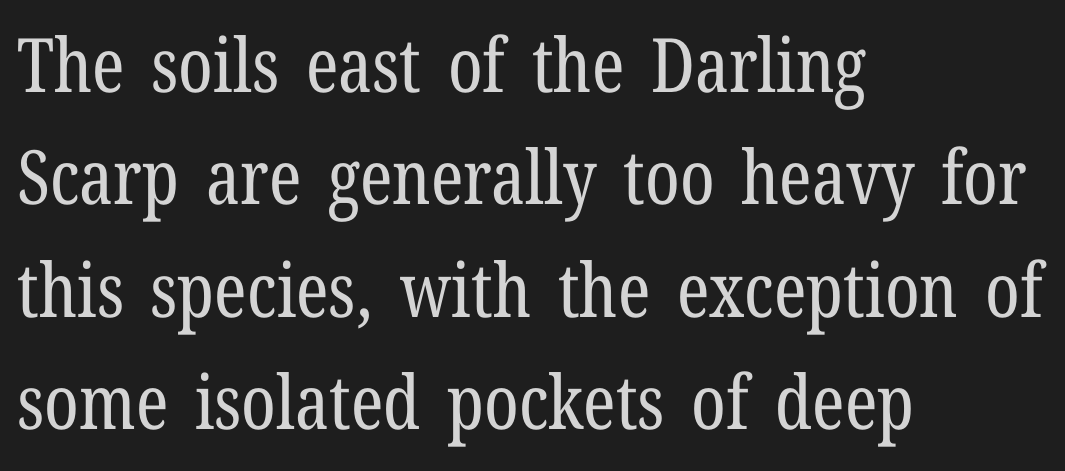
{"serif": "yes", "italic": "no", "bold": "no", "weight": "regular", "width": "condensed", "stroke_contrast": "low", "x_height": "medium", "monospaced": "no", "underline": "no", "align": "left", "line_spacing": "normal", "line_spacing_ratio": 1.5, "letter_spacing": "normal", "letter_spacing_em": 0.0, "glyph_px": 75}
